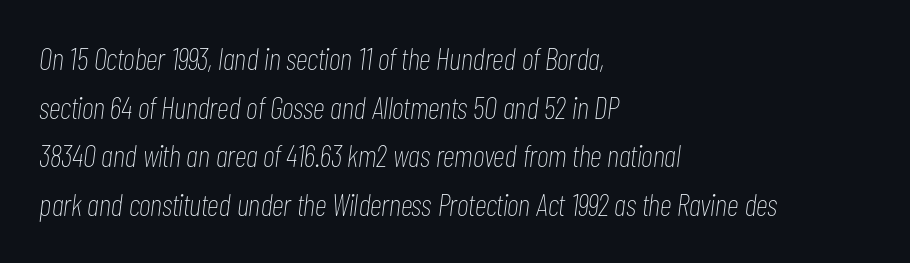
The image shows 31 px thin, condensed type, italic (leaning right); set left-aligned, normal line spacing (1.57x), normal letter spacing, not underlined; low stroke contrast and a medium x-height.
